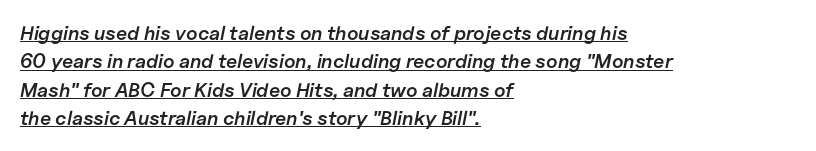
{"italic": "yes", "lean": "right", "slant_degrees": 11, "bold": "semi", "underline": "yes", "align": "left", "line_spacing": "normal", "line_spacing_ratio": 1.42, "letter_spacing": "normal", "letter_spacing_em": 0.0, "glyph_px": 20}
